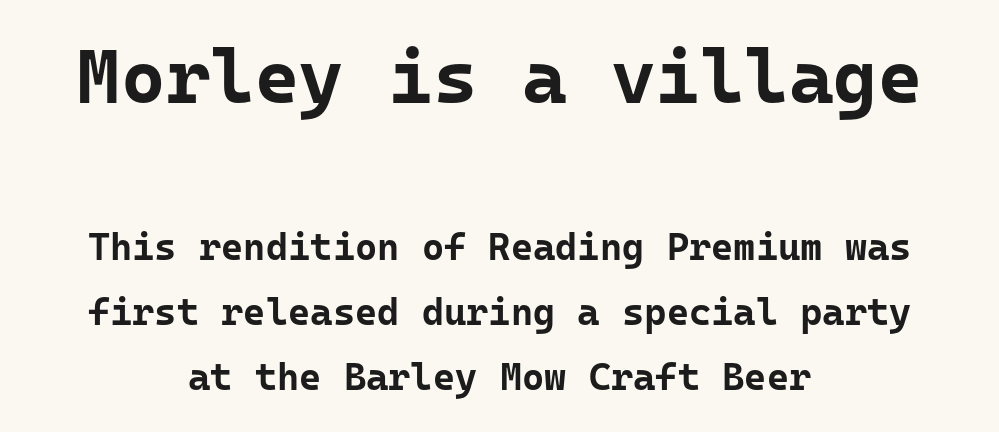
The image shows 76 px bold sans-serif type, upright, monospaced; set centered, line spacing 1.72x, normal letter spacing, not underlined; the first (top) block is 2.0x larger; low stroke contrast and a medium x-height.
